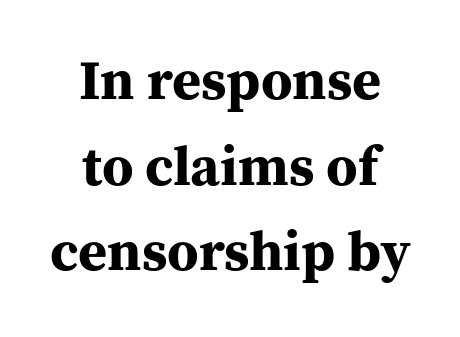
Q: Is the text bold? A: Yes.
Q: Is the text italic (slanted)? A: No, it is upright.
Q: Is the typeface a serif or a sans-serif typeface? A: Serif.
Q: Is the text underlined? A: No.
Q: How is the paragraph aligned? A: Centered.
Q: Is the spacing between letters normal or unusually wide? A: Normal.
Q: Is the spacing between lines tight, normal or loose? A: Normal.
Q: Width (condensed, normal, or wide)? A: Normal.
Q: Stroke contrast? A: Medium.
Q: x-height? A: Medium.
Q: Monospaced? A: No.
